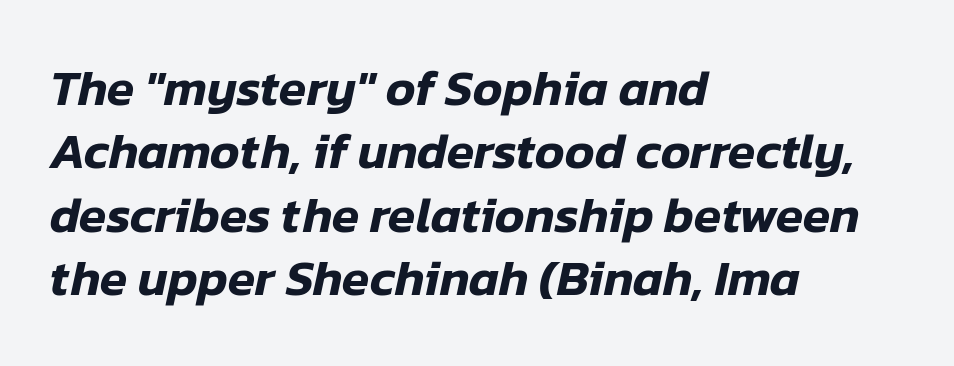
The image shows 50 px text type, italic (leaning right); set left-aligned, normal line spacing (1.27x), normal letter spacing, not underlined; low stroke contrast and a medium x-height.
